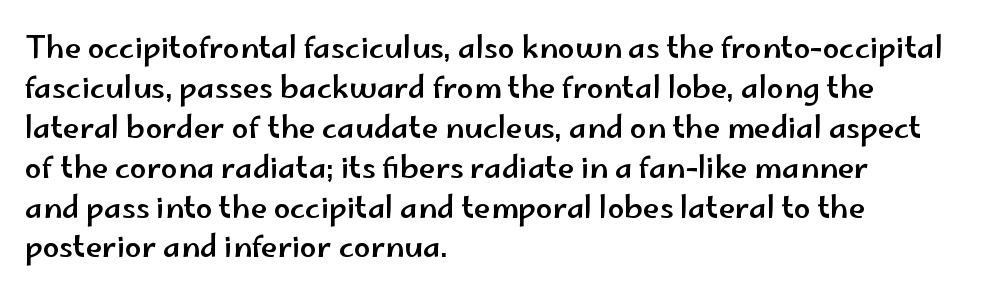
The image shows 30 px wide sans-serif type, upright; set left-aligned, normal line spacing (1.33x), normal letter spacing, not underlined; low stroke contrast and a small x-height.
